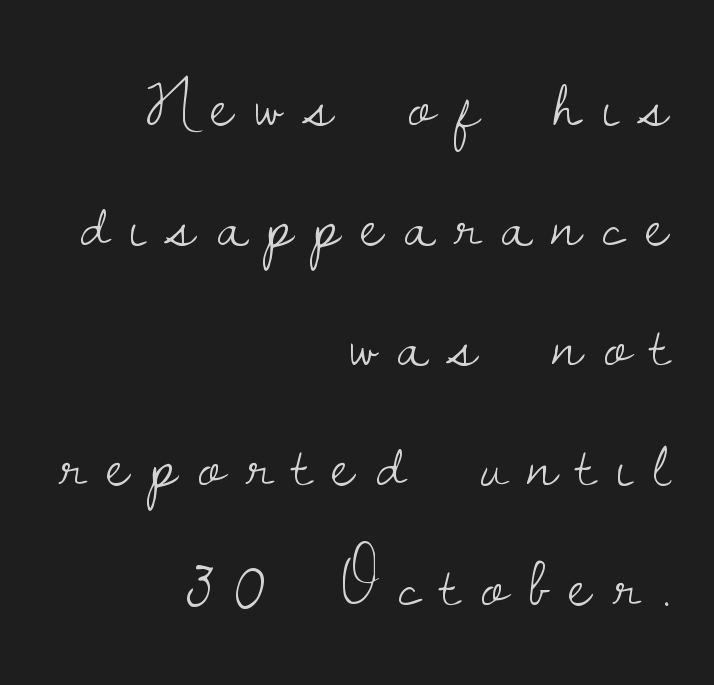
{"serif": "yes", "bold": "no", "weight": "light", "width": "normal", "stroke_contrast": "low", "x_height": "small", "monospaced": "no", "underline": "no", "align": "right", "line_spacing": "normal", "line_spacing_ratio": 1.69, "letter_spacing": "wide", "letter_spacing_em": 0.3, "glyph_px": 71}
